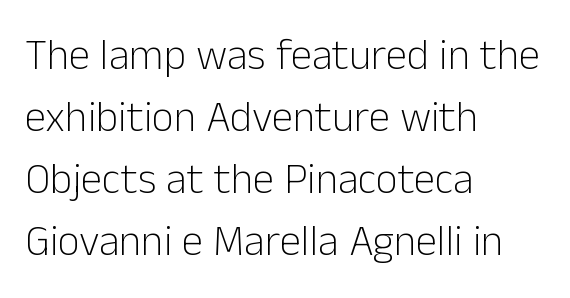
Q: Is the text bold? A: No.
Q: Is the text italic (slanted)? A: No, it is upright.
Q: Is the typeface a serif or a sans-serif typeface? A: Sans-serif.
Q: Is the text underlined? A: No.
Q: How is the paragraph aligned? A: Left-aligned.
Q: Is the spacing between letters normal or unusually wide? A: Normal.
Q: Is the spacing between lines tight, normal or loose? A: Normal.
Q: Width (condensed, normal, or wide)? A: Normal.
Q: Stroke contrast? A: Low.
Q: x-height? A: Medium.
Q: Monospaced? A: No.
